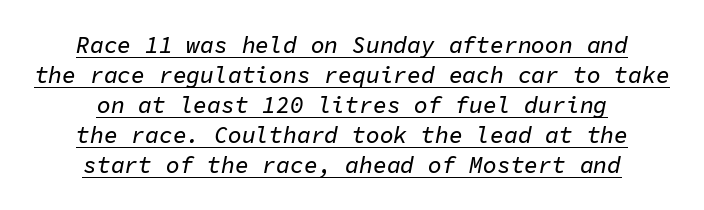
{"italic": "yes", "lean": "right", "slant_degrees": 11, "underline": "yes", "align": "center", "line_spacing": "normal", "line_spacing_ratio": 1.3, "letter_spacing": "normal", "letter_spacing_em": 0.0, "glyph_px": 23}
